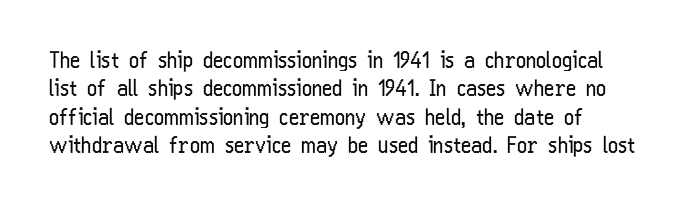
Does the lettering tilt? It doesn't — this is upright. Does extra space separate the letters? No, they use regular spacing. Whoever set this chose a conventional vertical rhythm. The foot of each line stays bare and open. The font sits on the lighter half of the weight spectrum, regular included.
